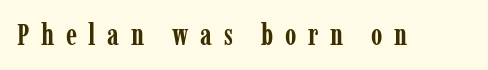
{"serif": "yes", "italic": "no", "bold": "yes", "weight": "semibold", "width": "condensed", "stroke_contrast": "low", "x_height": "medium", "monospaced": "no", "underline": "no", "letter_spacing": "wide", "letter_spacing_em": 0.4, "glyph_px": 29}
